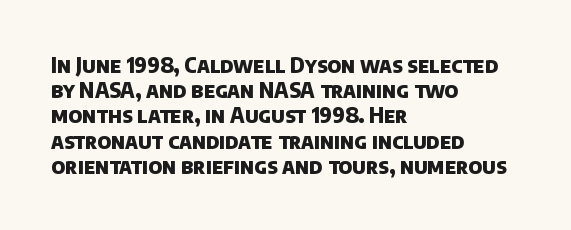
Q: Is the text bold? A: Yes.
Q: Is the text underlined? A: No.
Q: How is the paragraph aligned? A: Left-aligned.
Q: Is the spacing between letters normal or unusually wide? A: Normal.
